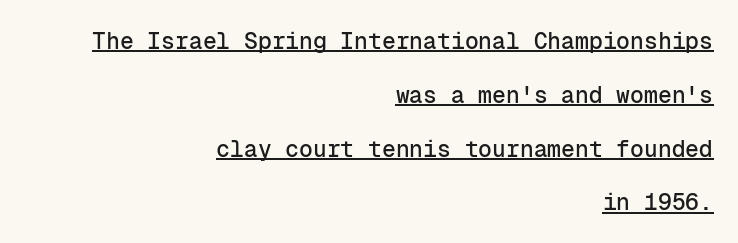
Q: Is the text italic (slanted)? A: No, it is upright.
Q: Is the text underlined? A: Yes.
Q: How is the paragraph aligned? A: Right-aligned.
Q: Is the spacing between letters normal or unusually wide? A: Normal.
Q: Is the spacing between lines tight, normal or loose? A: Loose.
